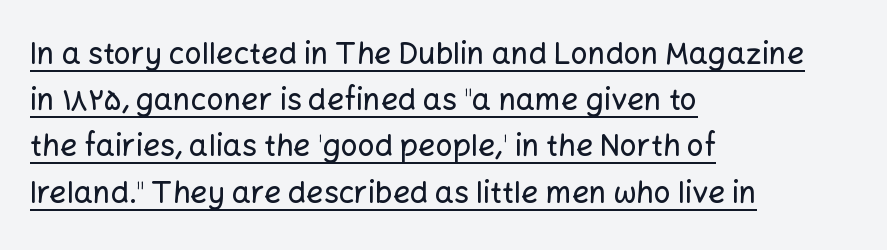
The passage shown is typed in a proportional face where columns would drift. These lines sit exactly where default settings would place them. A typesetter would call this zero additional tracking. Examine the stroke ends and you'll find no serifs. The face used here appears with an underline applied.
